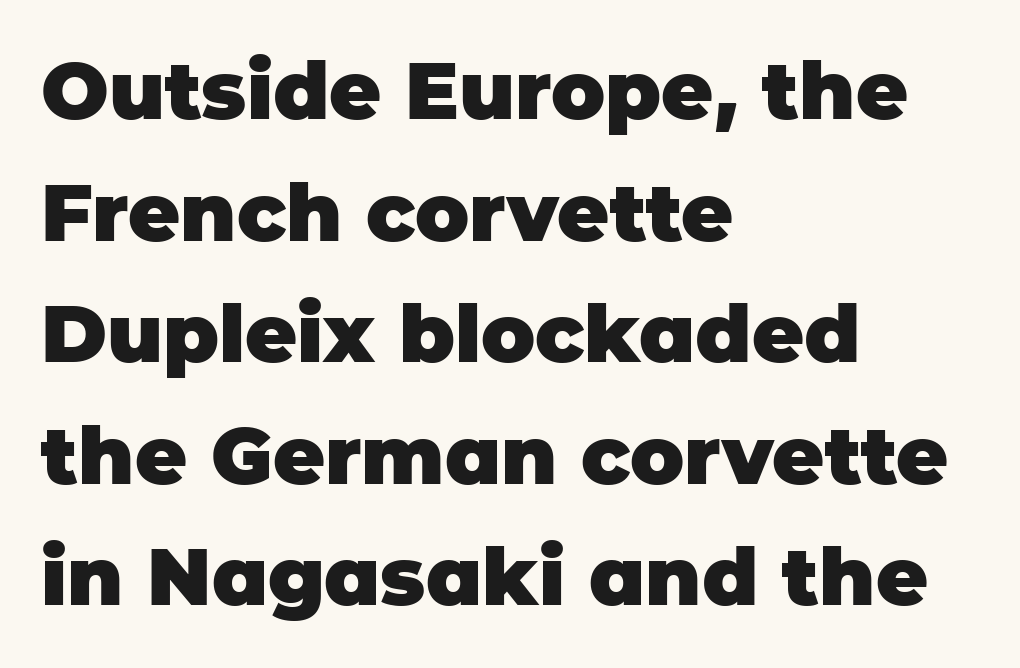
Q: Is the text bold? A: Yes.
Q: Is the text italic (slanted)? A: No, it is upright.
Q: Is the typeface a serif or a sans-serif typeface? A: Sans-serif.
Q: Is the text underlined? A: No.
Q: How is the paragraph aligned? A: Left-aligned.
Q: Is the spacing between letters normal or unusually wide? A: Normal.
Q: Is the spacing between lines tight, normal or loose? A: Normal.
Q: Width (condensed, normal, or wide)? A: Normal.
Q: Stroke contrast? A: Low.
Q: x-height? A: Large.
Q: Monospaced? A: No.
